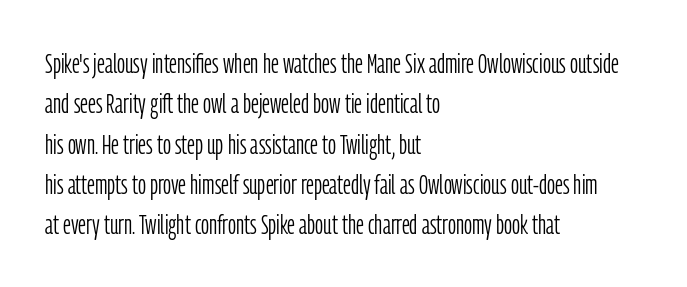
{"serif": "no", "italic": "no", "bold": "no", "weight": "light", "width": "condensed", "stroke_contrast": "low", "x_height": "medium", "monospaced": "no", "underline": "no", "align": "left", "line_spacing": "normal", "line_spacing_ratio": 1.44, "letter_spacing": "normal", "letter_spacing_em": 0.0, "glyph_px": 28}
